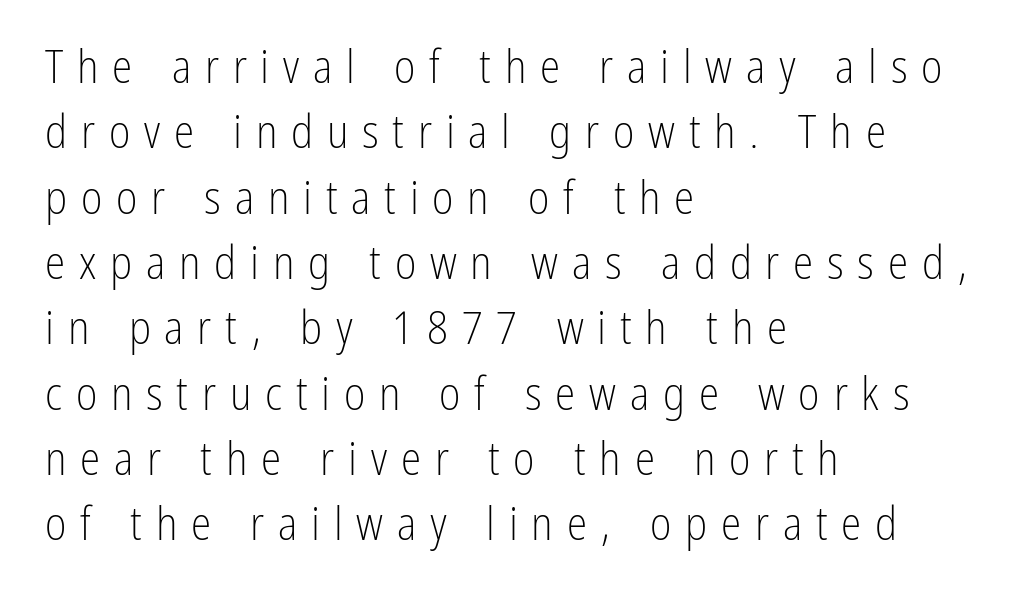
Any mark beneath the type? The region is blank. Notice how the passage keeps a crisp vertical edge on the left only. Each letter keeps its own natural width here, so spacing adapts to shape. Tall strokes in this sample are plumb rather than angled. Does extra space separate the letters? Yes, quite a lot of it. Counters stay open thanks to moderate or lighter strokes.
